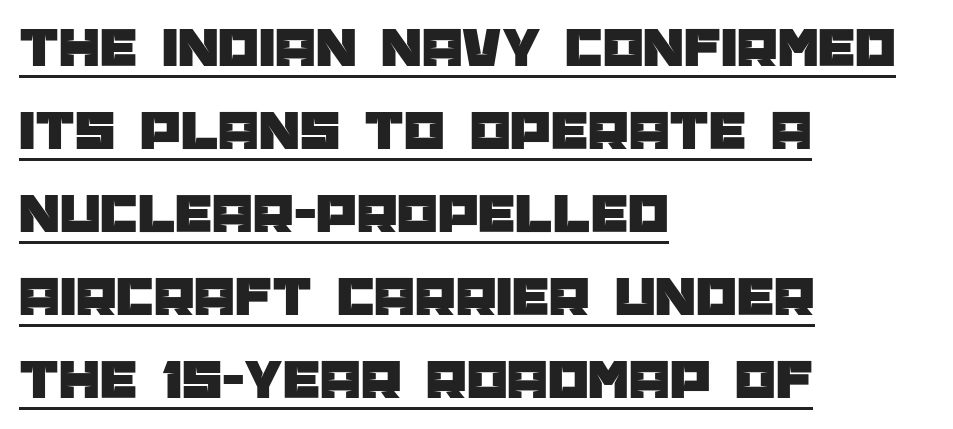
Q: Is the text italic (slanted)? A: No, it is upright.
Q: Is the typeface a serif or a sans-serif typeface? A: Sans-serif.
Q: Is the text underlined? A: Yes.
Q: How is the paragraph aligned? A: Left-aligned.
Q: Is the spacing between letters normal or unusually wide? A: Normal.
Q: Is the spacing between lines tight, normal or loose? A: Normal.
Q: Width (condensed, normal, or wide)? A: Normal.
Q: Stroke contrast? A: Low.
Q: x-height? A: Large.
Q: Monospaced? A: No.
